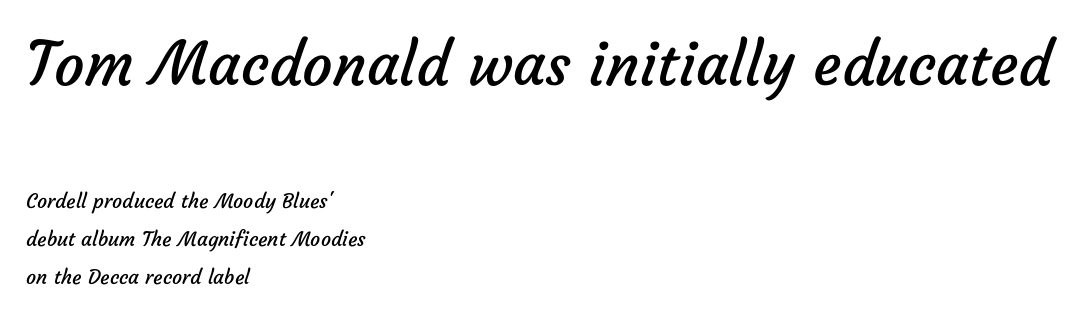
Default kerning and tracking; the words read as compact shapes. The letters carry no serifs — their stems end cleanly without finishing strokes. Whoever set this chose breathing room over compactness in the vertical rhythm. Rule under the text: the space is simply empty. A classic flush-left, rag-right setting is used for this passage. Size hierarchy here favors the leading block over the trailing one.
